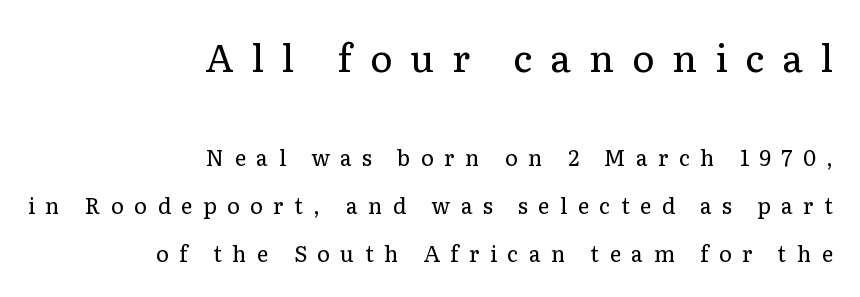
Q: Is the text bold? A: No.
Q: Is the text italic (slanted)? A: No, it is upright.
Q: Is the typeface a serif or a sans-serif typeface? A: Serif.
Q: Is the text underlined? A: No.
Q: How is the paragraph aligned? A: Right-aligned.
Q: Is the spacing between letters normal or unusually wide? A: Unusually wide.
Q: Is the spacing between lines tight, normal or loose? A: Loose.
Q: Which block of text is set in a larger size, the first (top) or the second (bottom)? A: The first (top) one.
Q: Width (condensed, normal, or wide)? A: Normal.
Q: Stroke contrast? A: Low.
Q: x-height? A: Medium.
Q: Monospaced? A: No.
